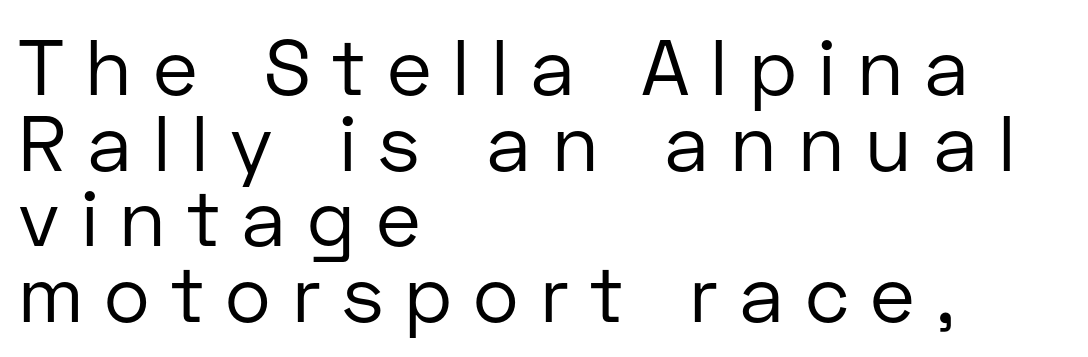
Q: Is the text bold? A: No.
Q: Is the text italic (slanted)? A: No, it is upright.
Q: Is the typeface a serif or a sans-serif typeface? A: Sans-serif.
Q: Is the text underlined? A: No.
Q: How is the paragraph aligned? A: Left-aligned.
Q: Is the spacing between letters normal or unusually wide? A: Unusually wide.
Q: Is the spacing between lines tight, normal or loose? A: Tight.
Q: Width (condensed, normal, or wide)? A: Normal.
Q: Stroke contrast? A: Low.
Q: x-height? A: Medium.
Q: Monospaced? A: No.
